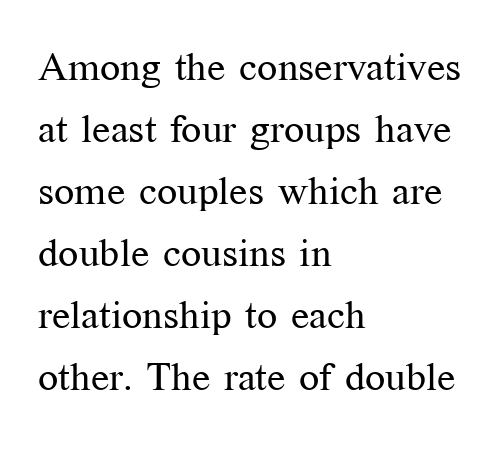
Q: Is the text bold? A: No.
Q: Is the text italic (slanted)? A: No, it is upright.
Q: Is the typeface a serif or a sans-serif typeface? A: Serif.
Q: Is the text underlined? A: No.
Q: How is the paragraph aligned? A: Left-aligned.
Q: Is the spacing between letters normal or unusually wide? A: Normal.
Q: Is the spacing between lines tight, normal or loose? A: Normal.
Q: Width (condensed, normal, or wide)? A: Normal.
Q: Stroke contrast? A: Medium.
Q: x-height? A: Medium.
Q: Monospaced? A: No.
